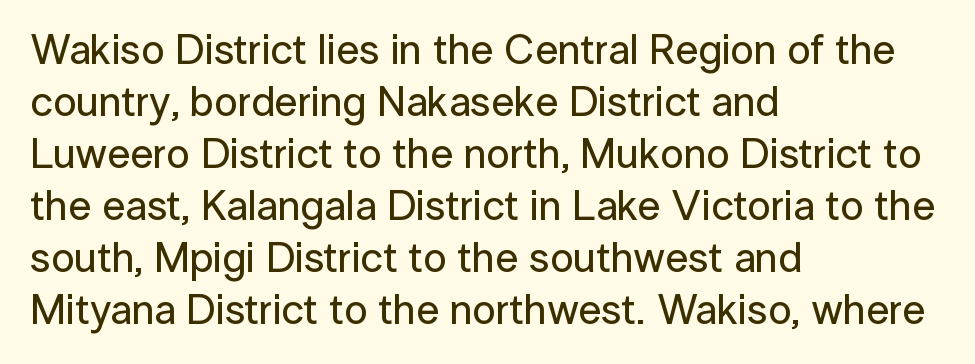
The image shows 42 px sans-serif type, upright; set left-aligned, line spacing 1.24x, normal letter spacing, not underlined; low stroke contrast and a medium x-height.
